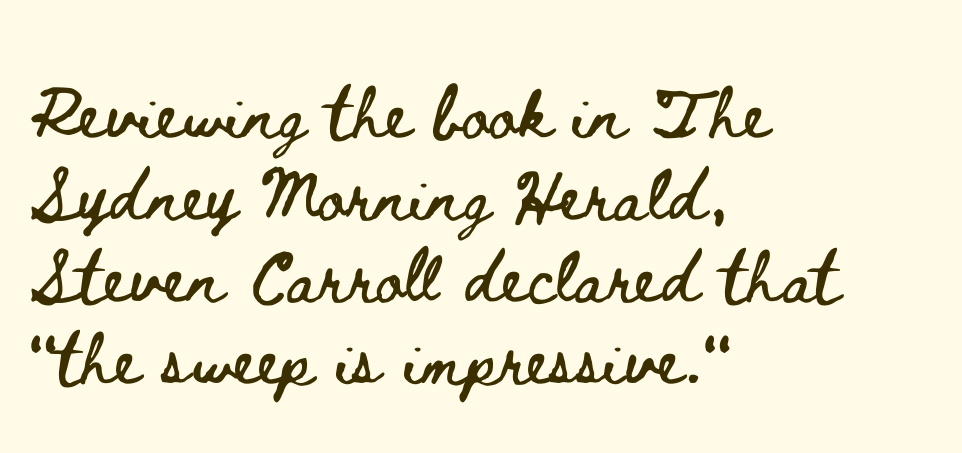
The image shows 66 px wide type; set left-aligned, line spacing 1.24x, normal letter spacing, not underlined; low stroke contrast and a small x-height.
